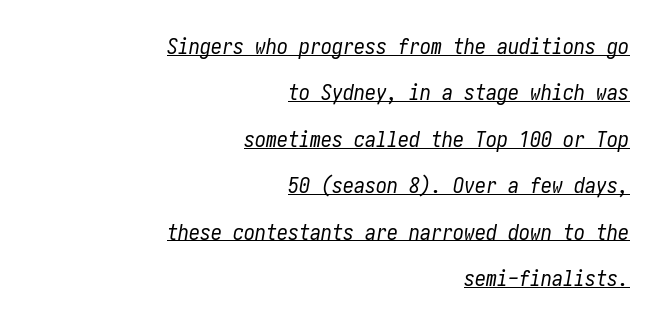
The image shows 22 px text type, italic (leaning right); set right-aligned, loose line spacing (2.11x), normal letter spacing, underlined.
